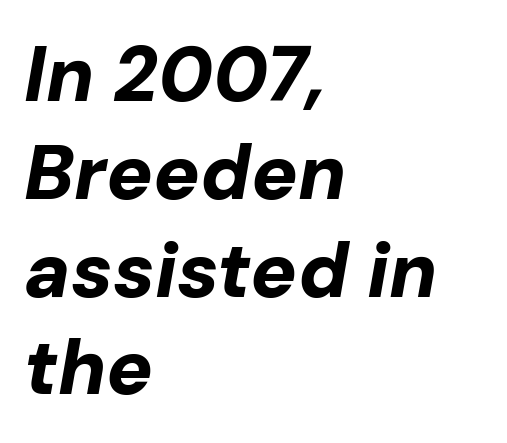
{"italic": "yes", "lean": "right", "slant_degrees": 10, "bold": "yes", "weight": "bold", "width": "normal", "stroke_contrast": "low", "x_height": "medium", "monospaced": "no", "underline": "no", "align": "left", "line_spacing": "normal", "line_spacing_ratio": 1.27, "letter_spacing": "normal", "letter_spacing_em": 0.0, "glyph_px": 77}
